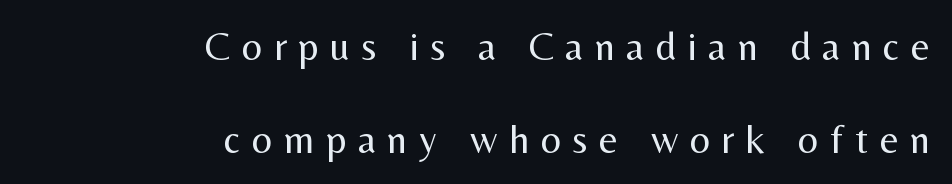
The image shows 40 px regular-weight sans-serif type, upright; set right-aligned, loose line spacing (2.32x), unusually wide letter spacing (+0.29 em), not underlined; medium stroke contrast and a medium x-height.
